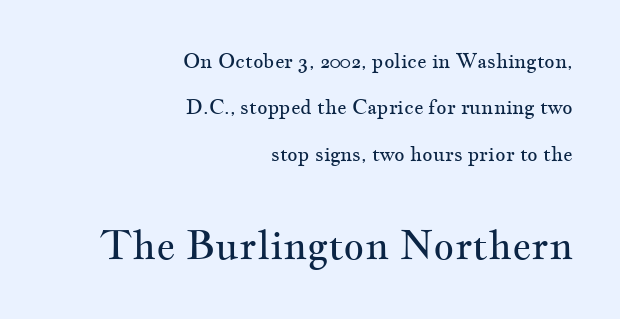
Q: Is the text bold? A: No.
Q: Is the text italic (slanted)? A: No, it is upright.
Q: Is the typeface a serif or a sans-serif typeface? A: Serif.
Q: Is the text underlined? A: No.
Q: How is the paragraph aligned? A: Right-aligned.
Q: Is the spacing between letters normal or unusually wide? A: Normal.
Q: Is the spacing between lines tight, normal or loose? A: Loose.
Q: Which block of text is set in a larger size, the first (top) or the second (bottom)? A: The second (bottom) one.
Q: Width (condensed, normal, or wide)? A: Wide.
Q: Stroke contrast? A: Medium.
Q: x-height? A: Small.
Q: Monospaced? A: No.
